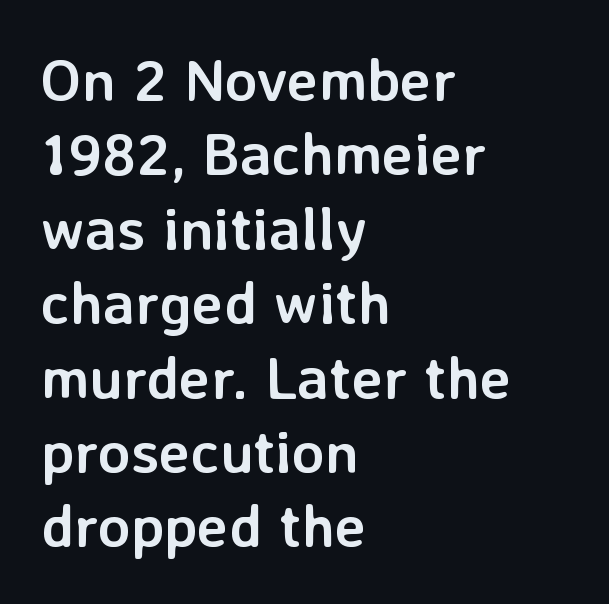
Q: Is the text bold? A: Yes.
Q: Is the text italic (slanted)? A: No, it is upright.
Q: Is the typeface a serif or a sans-serif typeface? A: Sans-serif.
Q: Is the text underlined? A: No.
Q: How is the paragraph aligned? A: Left-aligned.
Q: Is the spacing between letters normal or unusually wide? A: Normal.
Q: Width (condensed, normal, or wide)? A: Normal.
Q: Stroke contrast? A: Low.
Q: x-height? A: Medium.
Q: Monospaced? A: No.
